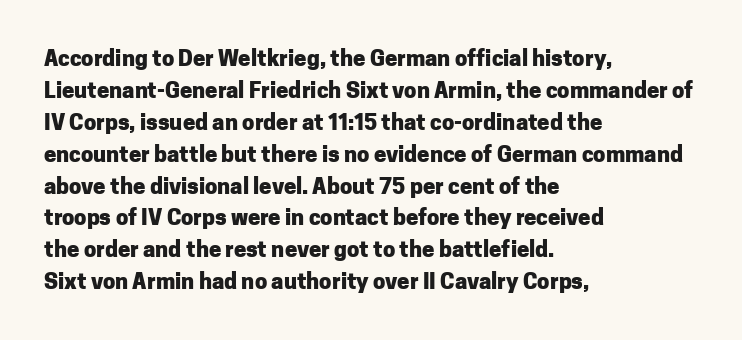
Q: Is the text bold? A: Yes.
Q: Is the text italic (slanted)? A: No, it is upright.
Q: Is the text underlined? A: No.
Q: How is the paragraph aligned? A: Left-aligned.
Q: Is the spacing between letters normal or unusually wide? A: Normal.
Q: Is the spacing between lines tight, normal or loose? A: Normal.
